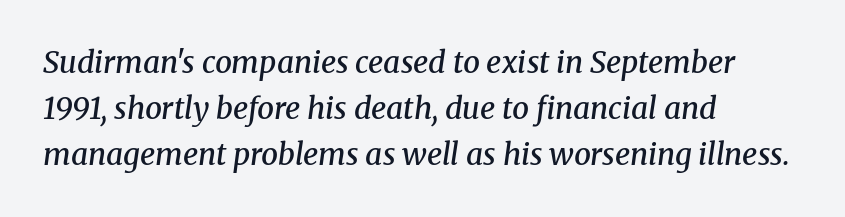
Q: Is the text bold? A: Semi-bold.
Q: Is the text italic (slanted)? A: Yes, it leans right by about 8 degrees.
Q: Is the typeface a serif or a sans-serif typeface? A: Serif.
Q: Is the text underlined? A: No.
Q: How is the paragraph aligned? A: Left-aligned.
Q: Is the spacing between letters normal or unusually wide? A: Normal.
Q: Is the spacing between lines tight, normal or loose? A: Normal.
Q: Width (condensed, normal, or wide)? A: Normal.
Q: Stroke contrast? A: Medium.
Q: x-height? A: Medium.
Q: Monospaced? A: No.
